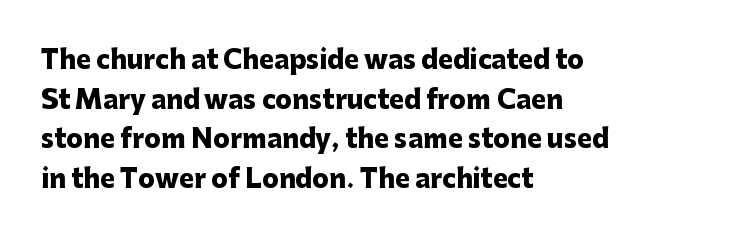
The words here are not underlined. Glyph-to-glyph distance matches everyday printed text. The rows are spaced the way most documents space them. The lettering holds an erect, upright posture throughout. Heavy-handed strokes throughout: this text is bold. Which margin do the lines hug? The left one — the right edge is uneven.
